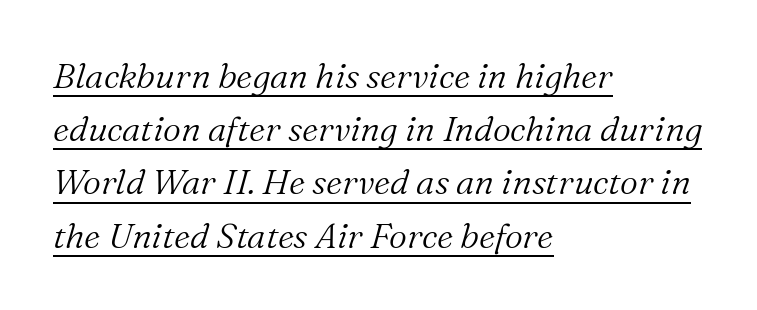
Q: Is the text bold? A: No.
Q: Is the text italic (slanted)? A: Yes, it leans right by about 16 degrees.
Q: Is the typeface a serif or a sans-serif typeface? A: Serif.
Q: Is the text underlined? A: Yes.
Q: How is the paragraph aligned? A: Left-aligned.
Q: Is the spacing between letters normal or unusually wide? A: Normal.
Q: Is the spacing between lines tight, normal or loose? A: Normal.
Q: Width (condensed, normal, or wide)? A: Normal.
Q: Stroke contrast? A: Medium.
Q: x-height? A: Medium.
Q: Monospaced? A: No.
